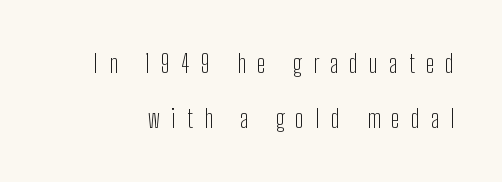
You could only call the tracking loose — the letters float apart. The type sits square on the baseline with zero lean. Lines of text with bare space underneath. This is not heavy type; no bold has been used.
